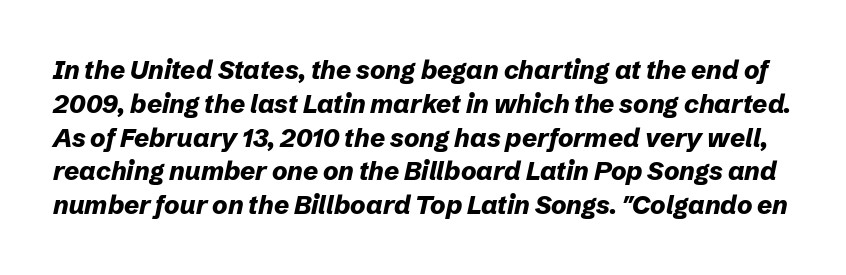
{"italic": "yes", "lean": "right", "slant_degrees": 12, "bold": "yes", "underline": "no", "line_spacing": "normal", "line_spacing_ratio": 1.3, "letter_spacing": "normal", "letter_spacing_em": 0.0, "glyph_px": 26}
